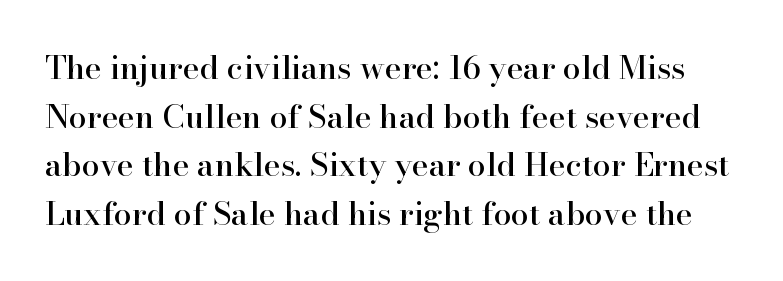
{"serif": "yes", "italic": "no", "width": "normal", "stroke_contrast": "high", "x_height": "small", "monospaced": "no", "underline": "no", "line_spacing": "normal", "line_spacing_ratio": 1.52, "letter_spacing": "normal", "letter_spacing_em": 0.0, "glyph_px": 32}
